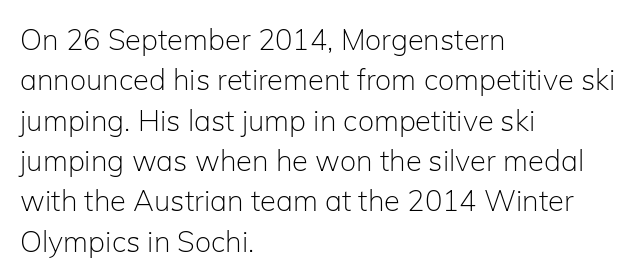
Q: Is the text bold? A: No.
Q: Is the text italic (slanted)? A: No, it is upright.
Q: Is the typeface a serif or a sans-serif typeface? A: Sans-serif.
Q: Is the text underlined? A: No.
Q: How is the paragraph aligned? A: Left-aligned.
Q: Is the spacing between letters normal or unusually wide? A: Normal.
Q: Is the spacing between lines tight, normal or loose? A: Normal.
Q: Width (condensed, normal, or wide)? A: Normal.
Q: Stroke contrast? A: Low.
Q: x-height? A: Medium.
Q: Monospaced? A: No.
